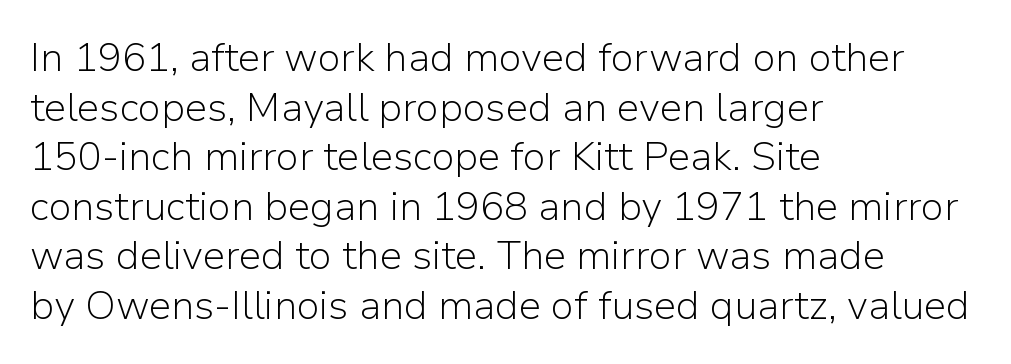
Heaviness? Minimal to ordinary, like unemphasized prose. Glyph-to-glyph distance matches everyday printed text. Quick note: underline off. Spacing verdict: proportional, widths tailored to each character. Each line starts at the same left margin while the right side varies. Check where the strokes stop: nothing finishes them off — pure sans.
